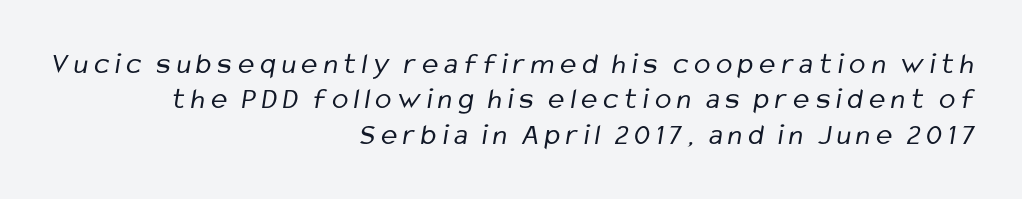
Q: Is the text bold? A: No.
Q: Is the typeface a serif or a sans-serif typeface? A: Sans-serif.
Q: Is the text underlined? A: No.
Q: How is the paragraph aligned? A: Right-aligned.
Q: Is the spacing between letters normal or unusually wide? A: Unusually wide.
Q: Width (condensed, normal, or wide)? A: Condensed.
Q: Stroke contrast? A: Low.
Q: x-height? A: Medium.
Q: Monospaced? A: No.
